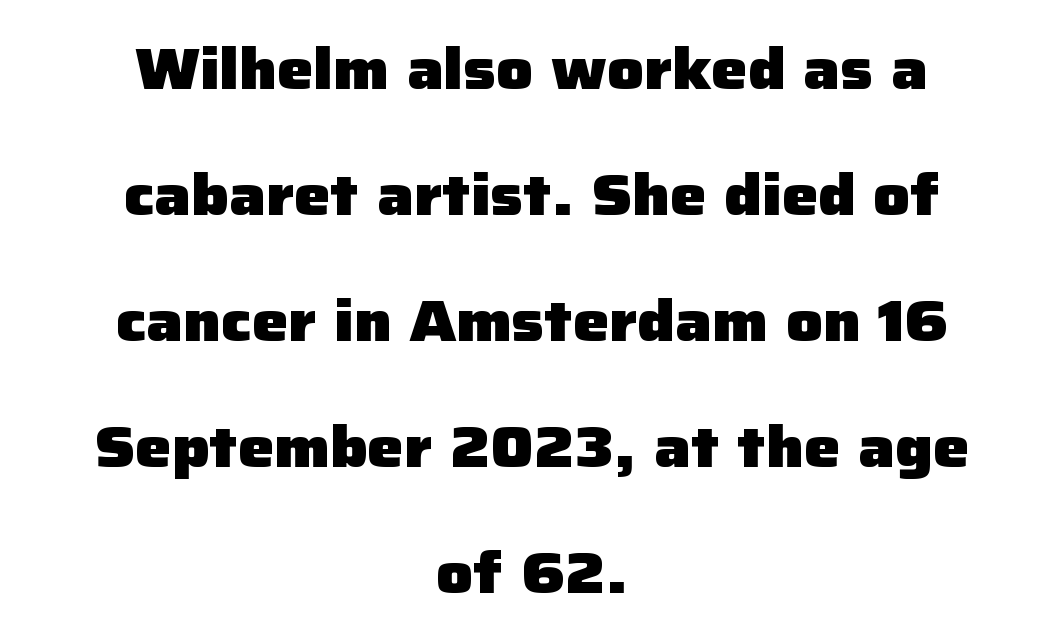
Bold? Absolutely — the strokes are thick and heavy. The rendering keeps characters at their native spacing. The letters advance in unequal steps, a hallmark of proportional type. Compared with typical paragraphs, the rows here are farther apart.
